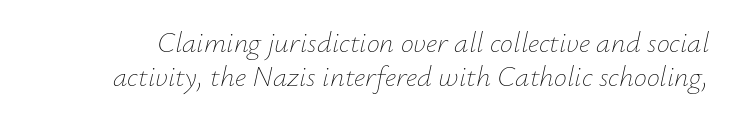
Q: Is the text bold? A: No.
Q: Is the text italic (slanted)? A: Yes, it leans right by about 12 degrees.
Q: Is the text underlined? A: No.
Q: Is the spacing between letters normal or unusually wide? A: Normal.
Q: Width (condensed, normal, or wide)? A: Normal.
Q: Stroke contrast? A: Low.
Q: x-height? A: Small.
Q: Monospaced? A: No.
